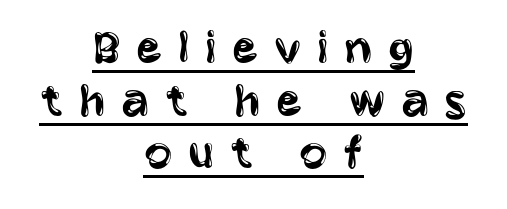
Q: Is the text bold? A: No.
Q: Is the text italic (slanted)? A: No, it is upright.
Q: Is the typeface a serif or a sans-serif typeface? A: Sans-serif.
Q: Is the text underlined? A: Yes.
Q: How is the paragraph aligned? A: Centered.
Q: Is the spacing between letters normal or unusually wide? A: Unusually wide.
Q: Is the spacing between lines tight, normal or loose? A: Tight.
Q: Width (condensed, normal, or wide)? A: Condensed.
Q: Stroke contrast? A: Low.
Q: x-height? A: Large.
Q: Monospaced? A: No.
